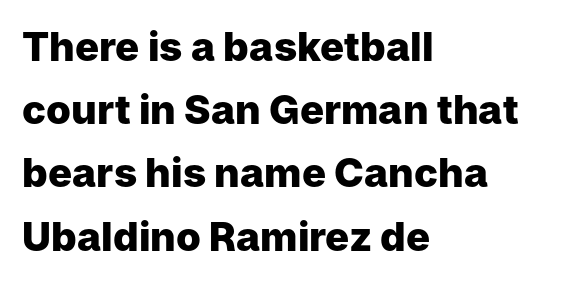
Q: Is the text bold? A: Yes.
Q: Is the text italic (slanted)? A: No, it is upright.
Q: Is the typeface a serif or a sans-serif typeface? A: Sans-serif.
Q: Is the text underlined? A: No.
Q: How is the paragraph aligned? A: Left-aligned.
Q: Is the spacing between letters normal or unusually wide? A: Normal.
Q: Is the spacing between lines tight, normal or loose? A: Normal.
Q: Width (condensed, normal, or wide)? A: Normal.
Q: Stroke contrast? A: Low.
Q: x-height? A: Medium.
Q: Monospaced? A: No.
